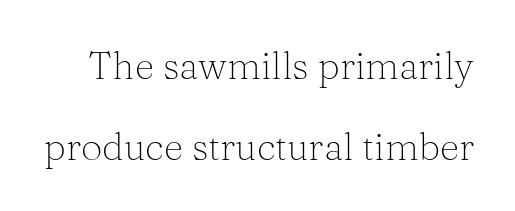
Leading is clearly above the norm, producing a sparse column. Note the varied advance widths — an 'i' is clearly narrower than an 'm'. The words here are not underlined. Glyph-to-glyph distance matches everyday printed text. Small tapered or slab feet sit at the stroke ends, so this counts as serif.
